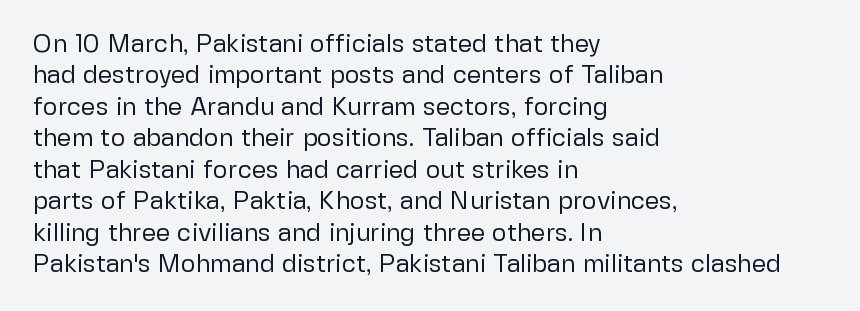
{"italic": "no", "bold": "no", "underline": "no", "align": "left", "line_spacing": "normal", "line_spacing_ratio": 1.26, "letter_spacing": "normal", "letter_spacing_em": 0.0, "glyph_px": 25}
